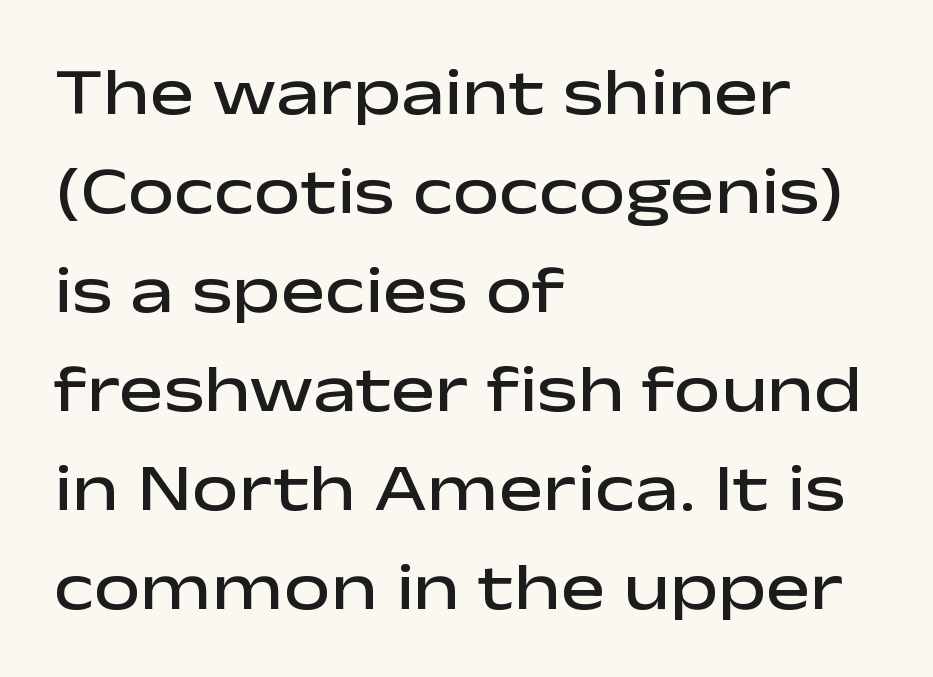
These lines were composed using upright roman letters. The space between consecutive lines is moderate. Underline: absent. This sample is left-justified, so line endings fall wherever the words run out.
